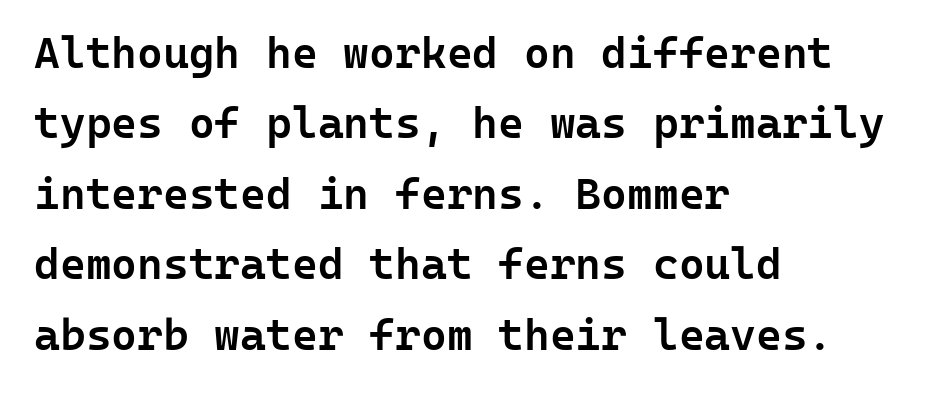
The image shows 44 px semibold sans-serif type, upright, monospaced; set left-aligned, normal line spacing (1.6x), normal letter spacing, not underlined; low stroke contrast and a medium x-height.
